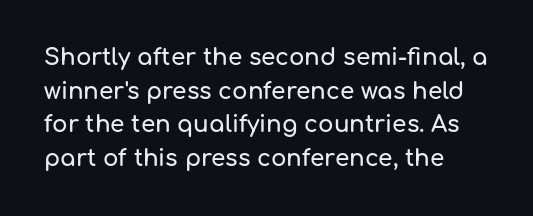
The image shows 23 px text type, upright; set left-aligned, normal line spacing (1.46x), normal letter spacing, not underlined.
